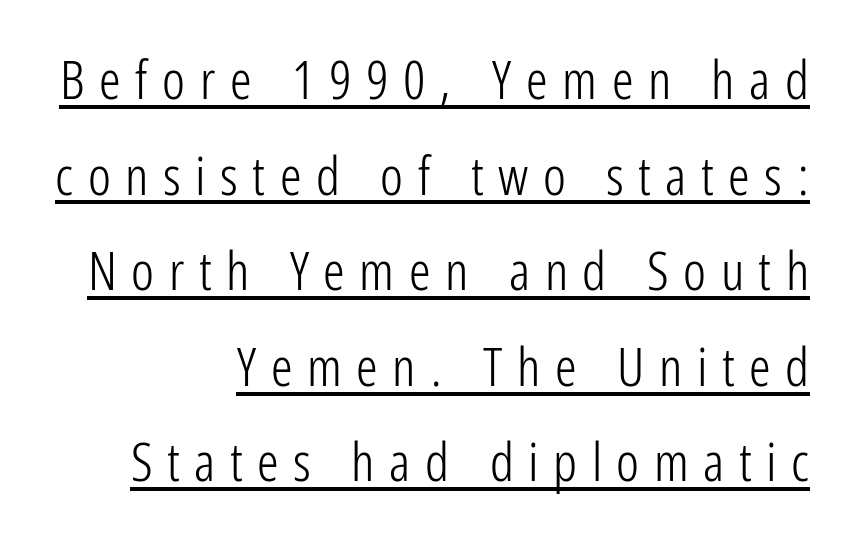
Proportional: the letters do not fall into vertical columns. The rendering shows plain stroke endings on the letterforms — a sans-serif design. Emphasis is given by a line drawn under the lettering. Summary of weight: not heavy and not bold. In CSS terms this would be text-align: right.
